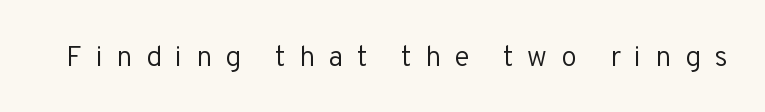
Q: Is the text bold? A: No.
Q: Is the text italic (slanted)? A: No, it is upright.
Q: Is the typeface a serif or a sans-serif typeface? A: Sans-serif.
Q: Is the text underlined? A: No.
Q: Is the spacing between letters normal or unusually wide? A: Unusually wide.
Q: Width (condensed, normal, or wide)? A: Normal.
Q: Stroke contrast? A: Low.
Q: x-height? A: Medium.
Q: Monospaced? A: No.
